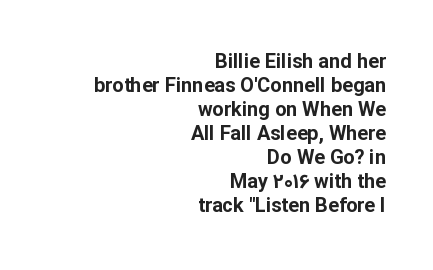
{"italic": "no", "bold": "yes", "underline": "no", "align": "right", "line_spacing_ratio": 1.2, "letter_spacing": "normal", "letter_spacing_em": 0.0, "glyph_px": 20}
